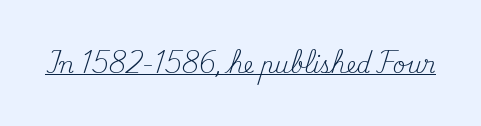
The image shows 22 px text type; set normal letter spacing, underlined.
